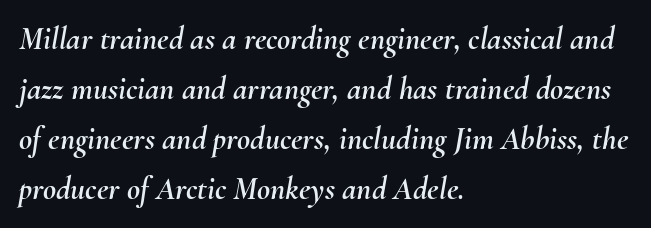
{"italic": "yes", "lean": "right", "slant_degrees": 10, "width": "normal", "stroke_contrast": "medium", "x_height": "small", "monospaced": "no", "underline": "no", "align": "left", "line_spacing": "normal", "line_spacing_ratio": 1.56, "letter_spacing": "normal", "letter_spacing_em": 0.0, "glyph_px": 32}
